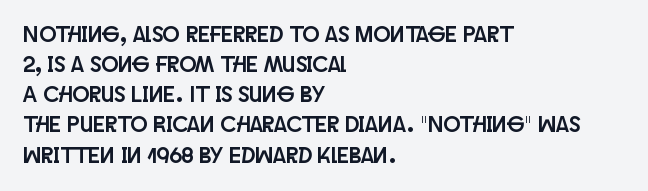
Q: Is the text italic (slanted)? A: No, it is upright.
Q: Is the text underlined? A: No.
Q: How is the paragraph aligned? A: Left-aligned.
Q: Is the spacing between letters normal or unusually wide? A: Normal.
Q: Is the spacing between lines tight, normal or loose? A: Normal.
